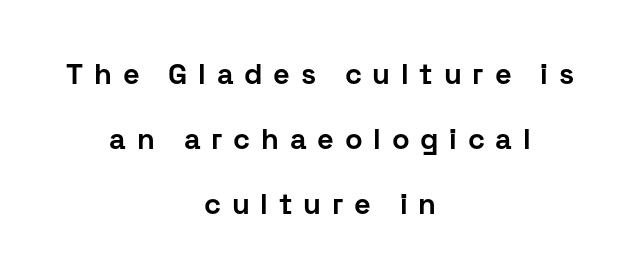
Caption: expanded tracking, letters set apart. The passage shown is emphatically bold. The rendering uses a large line-height, opening up the rows. Looks like regular typesetting: each glyph gets only the width it needs.
